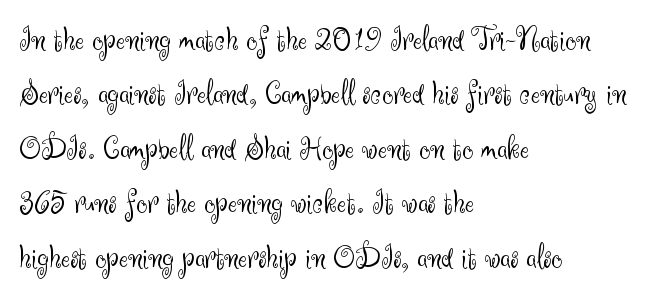
Q: Is the text bold? A: No.
Q: Is the text italic (slanted)? A: No, it is upright.
Q: Is the typeface a serif or a sans-serif typeface? A: Sans-serif.
Q: Is the text underlined? A: No.
Q: How is the paragraph aligned? A: Left-aligned.
Q: Is the spacing between letters normal or unusually wide? A: Normal.
Q: Is the spacing between lines tight, normal or loose? A: Normal.
Q: Width (condensed, normal, or wide)? A: Normal.
Q: Stroke contrast? A: Medium.
Q: x-height? A: Small.
Q: Monospaced? A: No.
